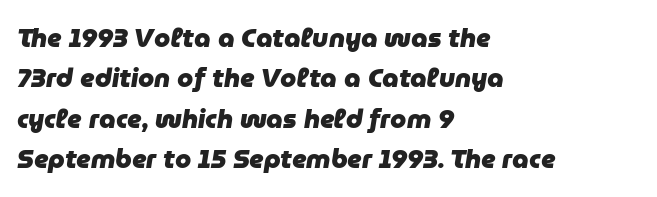
The image shows 26 px bold type, italic (leaning right); set left-aligned, normal line spacing (1.55x), normal letter spacing, not underlined.
